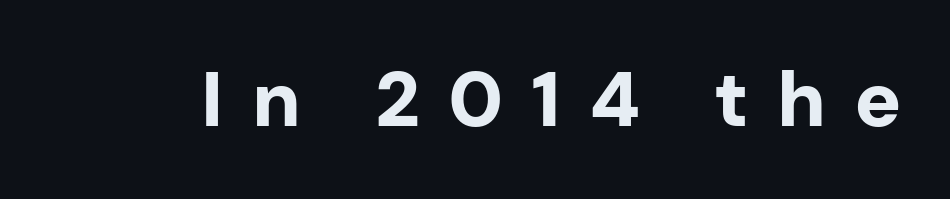
Q: Is the text bold? A: Yes.
Q: Is the text italic (slanted)? A: No, it is upright.
Q: Is the typeface a serif or a sans-serif typeface? A: Sans-serif.
Q: Is the text underlined? A: No.
Q: Is the spacing between letters normal or unusually wide? A: Unusually wide.
Q: Width (condensed, normal, or wide)? A: Normal.
Q: Stroke contrast? A: Low.
Q: x-height? A: Medium.
Q: Monospaced? A: No.
